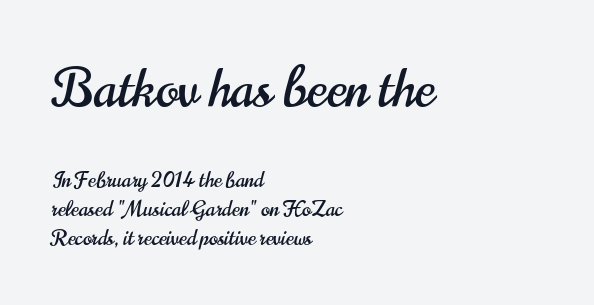
The image shows 53 px condensed sans-serif type; set left-aligned, normal line spacing (1.36x), normal letter spacing, not underlined; the first (top) block is 2.52x larger; high stroke contrast and a small x-height.
